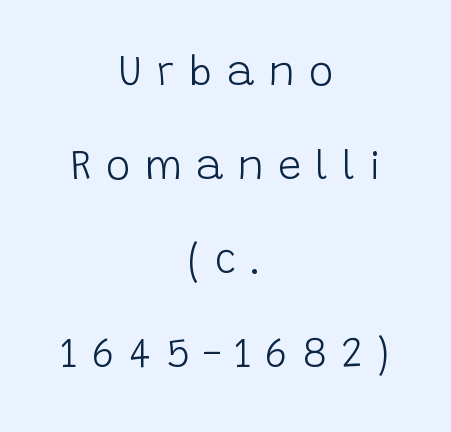
The image shows 41 px light sans-serif type, upright; set centered, loose line spacing (2.29x), unusually wide letter spacing (+0.34 em), not underlined; low stroke contrast and a large x-height.
